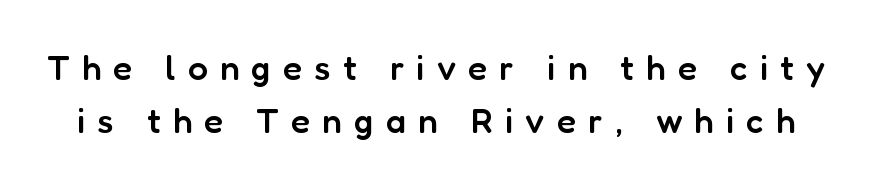
{"serif": "no", "italic": "no", "bold": "semi", "weight": "semibold", "width": "normal", "stroke_contrast": "low", "x_height": "medium", "monospaced": "no", "underline": "no", "line_spacing": "normal", "line_spacing_ratio": 1.51, "letter_spacing": "wide", "letter_spacing_em": 0.35, "glyph_px": 35}
